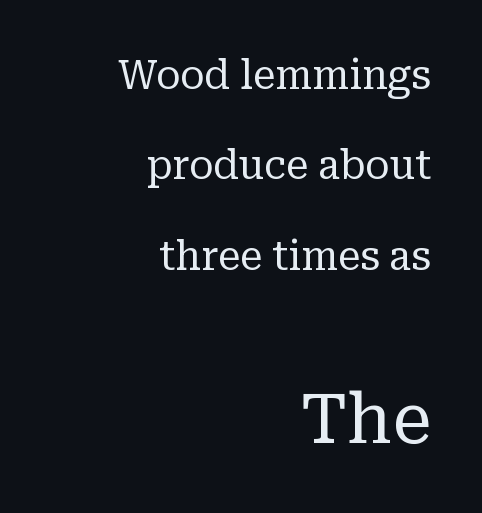
Q: Is the text bold? A: No.
Q: Is the text italic (slanted)? A: No, it is upright.
Q: Is the typeface a serif or a sans-serif typeface? A: Serif.
Q: Is the text underlined? A: No.
Q: How is the paragraph aligned? A: Right-aligned.
Q: Is the spacing between letters normal or unusually wide? A: Normal.
Q: Is the spacing between lines tight, normal or loose? A: Loose.
Q: Which block of text is set in a larger size, the first (top) or the second (bottom)? A: The second (bottom) one.
Q: Width (condensed, normal, or wide)? A: Normal.
Q: Stroke contrast? A: Low.
Q: x-height? A: Medium.
Q: Monospaced? A: No.
